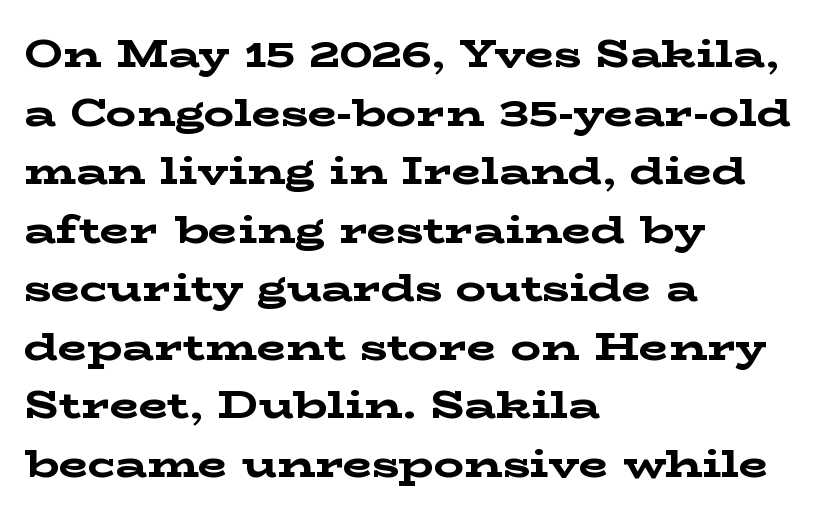
Q: Is the text bold? A: Yes.
Q: Is the text italic (slanted)? A: No, it is upright.
Q: Is the typeface a serif or a sans-serif typeface? A: Serif.
Q: Is the text underlined? A: No.
Q: How is the paragraph aligned? A: Left-aligned.
Q: Is the spacing between letters normal or unusually wide? A: Normal.
Q: Is the spacing between lines tight, normal or loose? A: Normal.
Q: Width (condensed, normal, or wide)? A: Wide.
Q: Stroke contrast? A: Low.
Q: x-height? A: Medium.
Q: Monospaced? A: No.
